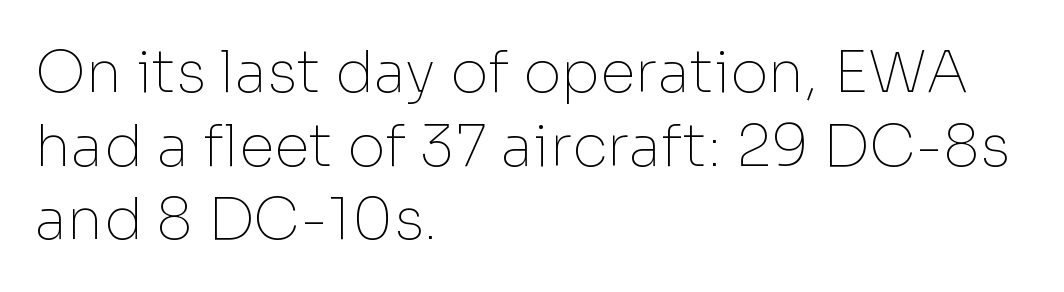
Q: Is the text bold? A: No.
Q: Is the text italic (slanted)? A: No, it is upright.
Q: Is the typeface a serif or a sans-serif typeface? A: Sans-serif.
Q: Is the text underlined? A: No.
Q: How is the paragraph aligned? A: Left-aligned.
Q: Is the spacing between letters normal or unusually wide? A: Normal.
Q: Is the spacing between lines tight, normal or loose? A: Normal.
Q: Width (condensed, normal, or wide)? A: Normal.
Q: Stroke contrast? A: Low.
Q: x-height? A: Medium.
Q: Monospaced? A: No.
